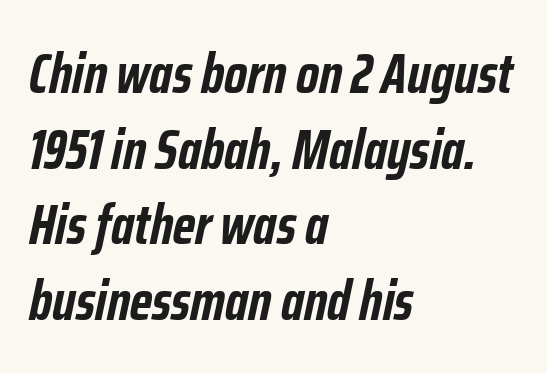
Looks like regular typesetting: each glyph gets only the width it needs. Each glyph is drawn with heavy, bold strokes. Is there much room between lines? A standard amount, neither cramped nor airy. Short note: letters normally spaced. The gap between lines stays unmarked.
